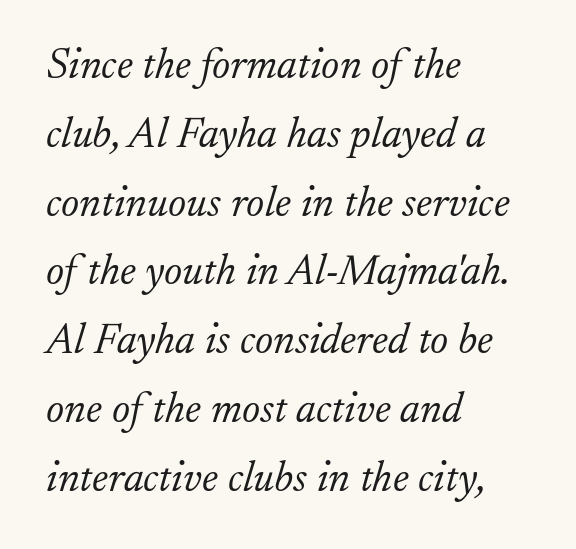
{"serif": "yes", "italic": "yes", "lean": "right", "slant_degrees": 17, "bold": "no", "weight": "light", "width": "normal", "stroke_contrast": "low", "x_height": "small", "monospaced": "no", "underline": "no", "align": "left", "line_spacing": "normal", "line_spacing_ratio": 1.6, "letter_spacing": "normal", "letter_spacing_em": 0.0, "glyph_px": 43}
